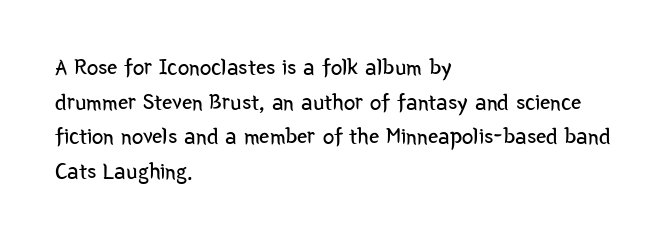
Vertical strokes here are truly vertical. Is the block centered? No — it sits flush against the left margin. Standard letterfit; no display-style spreading of the glyphs. This is not heavy type; no bold has been used.
